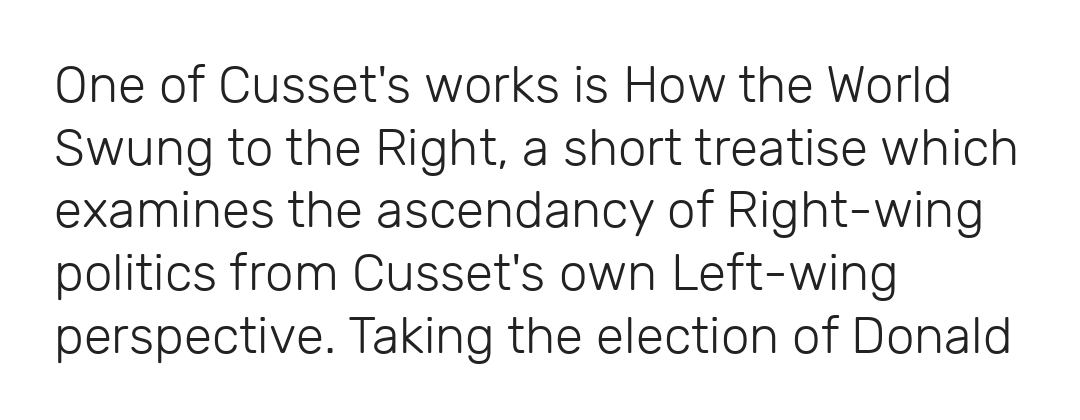
{"serif": "no", "italic": "no", "bold": "no", "weight": "light", "width": "normal", "stroke_contrast": "low", "x_height": "medium", "monospaced": "no", "underline": "no", "align": "left", "line_spacing_ratio": 1.23, "letter_spacing": "normal", "letter_spacing_em": 0.0, "glyph_px": 51}
